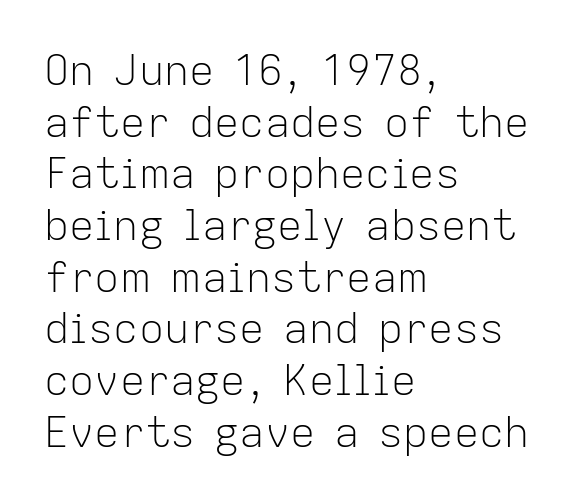
Q: Is the text bold? A: No.
Q: Is the text italic (slanted)? A: No, it is upright.
Q: Is the typeface a serif or a sans-serif typeface? A: Sans-serif.
Q: Is the text underlined? A: No.
Q: How is the paragraph aligned? A: Left-aligned.
Q: Is the spacing between letters normal or unusually wide? A: Normal.
Q: Width (condensed, normal, or wide)? A: Normal.
Q: Stroke contrast? A: Low.
Q: x-height? A: Medium.
Q: Monospaced? A: No.
